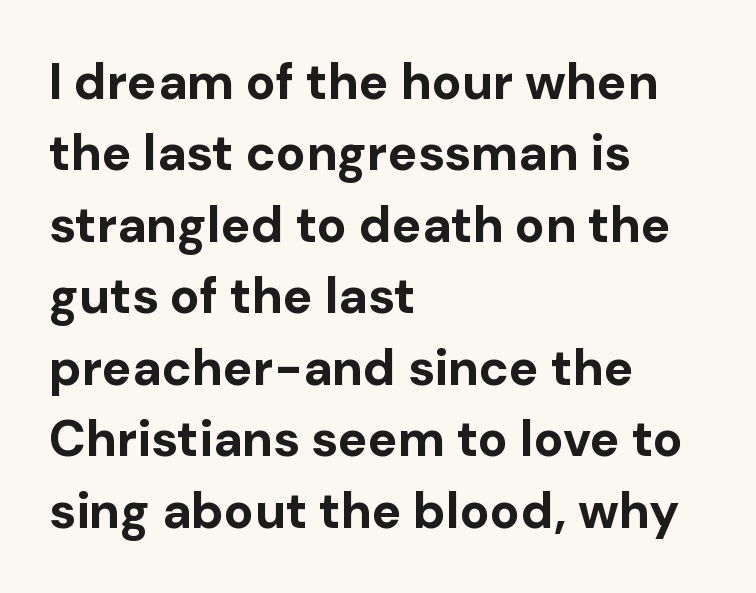
The image shows 50 px bold sans-serif type, upright; set left-aligned, normal line spacing (1.43x), normal letter spacing, not underlined; low stroke contrast and a medium x-height.
